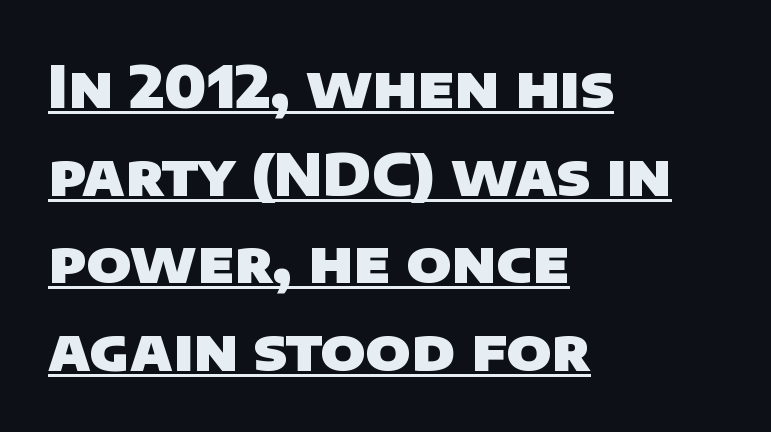
The image shows 58 px heavy sans-serif type; set left-aligned, normal line spacing (1.51x), normal letter spacing, underlined; low stroke contrast and a large x-height.
